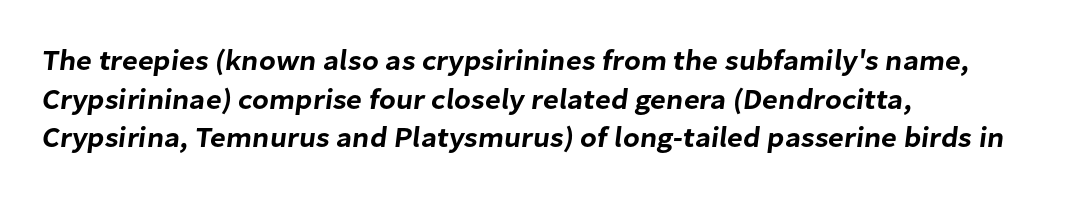
The image shows 29 px sans-serif type; set left-aligned, normal line spacing (1.33x), normal letter spacing, not underlined; low stroke contrast and a medium x-height.
